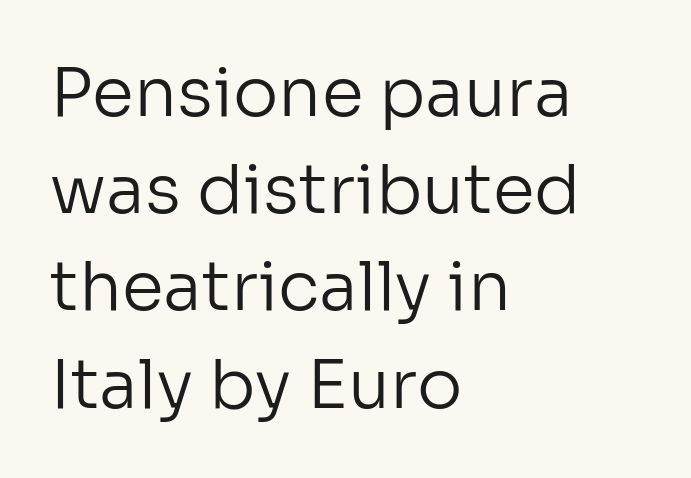
Do the characters align in a grid? No, the font is proportional. No feet cap the strokes, marking this as sans-serif type. The tracking reads as untouched default to a designer's eye. Honestly, the row spacing looks completely unremarkable. This rendering features lettering with no underline.
